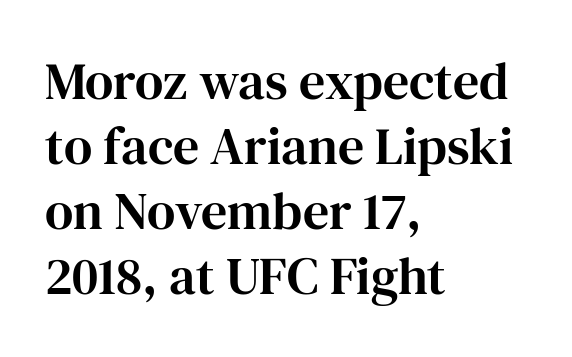
The image shows 52 px serif type, upright; set left-aligned, normal line spacing (1.25x), normal letter spacing, not underlined; high stroke contrast and a medium x-height.
